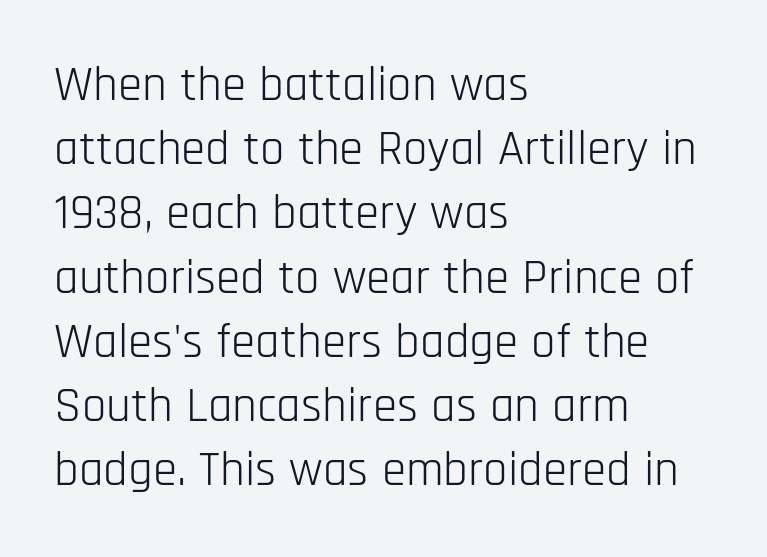
Posture: upright roman. Note the varied advance widths — an 'i' is clearly narrower than an 'm'. The ragged edge is on the right, which tells us the setting is flush left. Nothing sits at the stroke ends, so this counts as sans-serif.
